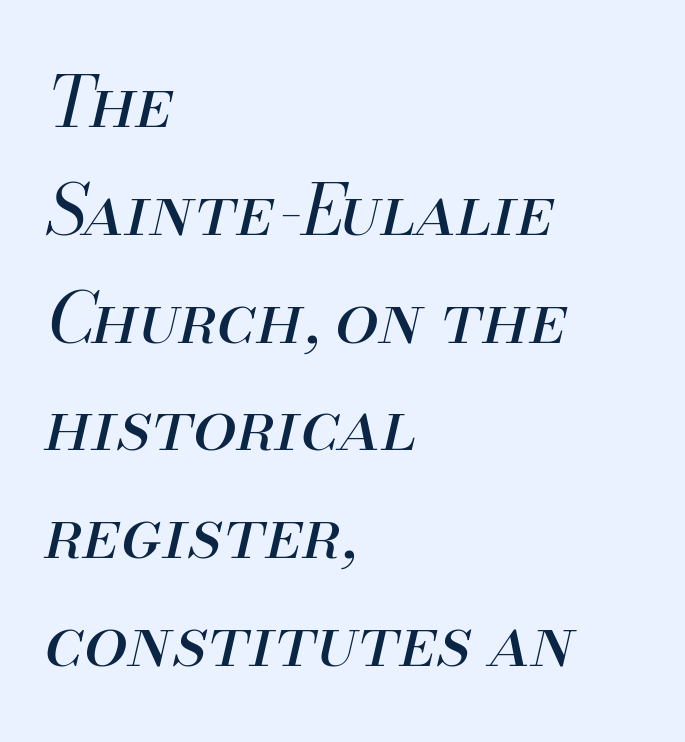
Q: Is the text bold? A: No.
Q: Is the text italic (slanted)? A: Yes, it leans right by about 13 degrees.
Q: Is the text underlined? A: No.
Q: How is the paragraph aligned? A: Left-aligned.
Q: Is the spacing between letters normal or unusually wide? A: Normal.
Q: Is the spacing between lines tight, normal or loose? A: Normal.
Q: Width (condensed, normal, or wide)? A: Normal.
Q: Stroke contrast? A: Medium.
Q: x-height? A: Small.
Q: Monospaced? A: No.
